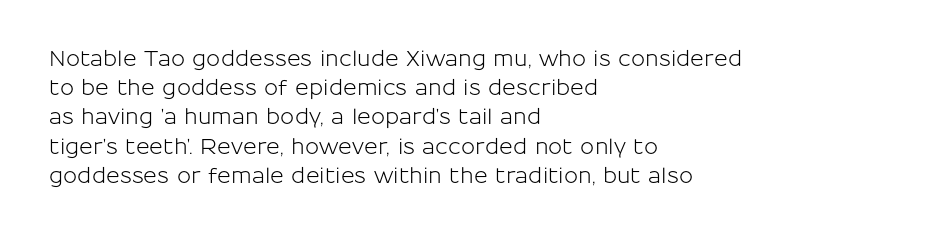
Q: Is the text italic (slanted)? A: No, it is upright.
Q: Is the text underlined? A: No.
Q: How is the paragraph aligned? A: Left-aligned.
Q: Is the spacing between letters normal or unusually wide? A: Normal.
Q: Is the spacing between lines tight, normal or loose? A: Normal.
